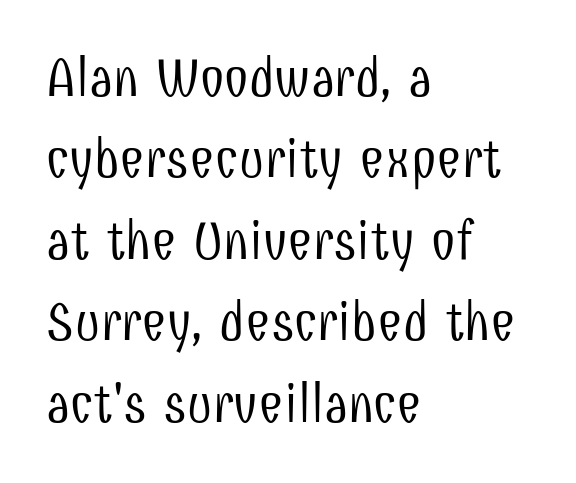
Is the type heavy? It reads as light-to-regular instead. Style check: upright. The face used here is rendered with its standard letterfit. Letterform terminals end flat and unadorned throughout the passage.
